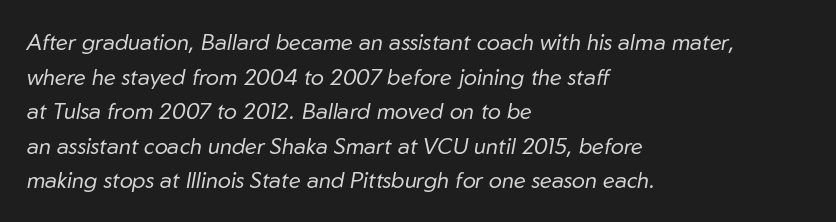
Q: Is the text bold? A: No.
Q: Is the text italic (slanted)? A: Yes, it leans right by about 10 degrees.
Q: Is the text underlined? A: No.
Q: How is the paragraph aligned? A: Left-aligned.
Q: Is the spacing between letters normal or unusually wide? A: Normal.
Q: Is the spacing between lines tight, normal or loose? A: Normal.
